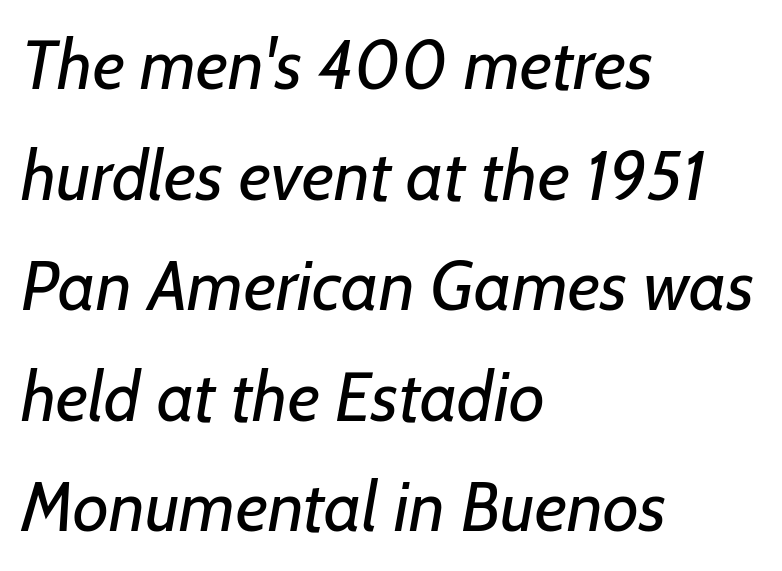
Q: Is the text bold? A: No.
Q: Is the typeface a serif or a sans-serif typeface? A: Sans-serif.
Q: Is the text underlined? A: No.
Q: How is the paragraph aligned? A: Left-aligned.
Q: Is the spacing between letters normal or unusually wide? A: Normal.
Q: Is the spacing between lines tight, normal or loose? A: Normal.
Q: Width (condensed, normal, or wide)? A: Normal.
Q: Stroke contrast? A: Low.
Q: x-height? A: Medium.
Q: Monospaced? A: No.
